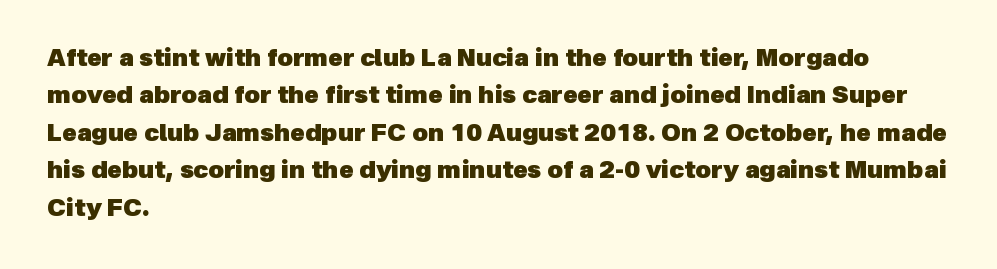
Leading: standard. Plenty of ink on the page — the face is bold. Letter spacing: default. These lines stack with their left ends in a neat column.
